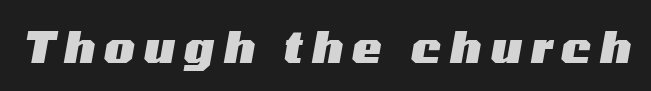
The image shows 44 px heavy, wide type, italic (leaning right); set unusually wide letter spacing (+0.21 em), not underlined; medium stroke contrast and a medium x-height.
